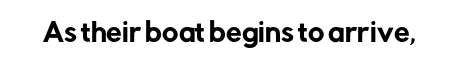
{"italic": "no", "underline": "no", "letter_spacing": "normal", "letter_spacing_em": 0.0, "glyph_px": 25}
